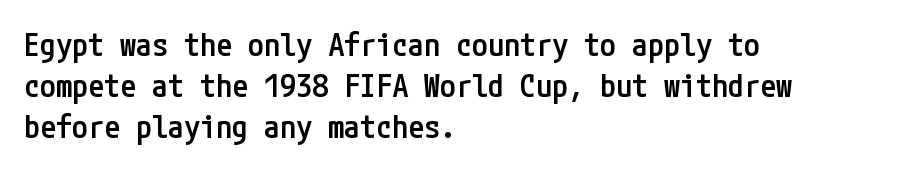
The image shows 32 px semibold, condensed sans-serif type, upright; set left-aligned, normal line spacing (1.28x), normal letter spacing, not underlined; low stroke contrast and a medium x-height.
